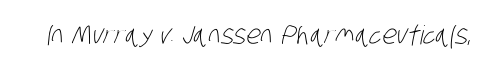
{"bold": "no", "underline": "no", "letter_spacing": "normal", "letter_spacing_em": 0.0, "glyph_px": 26}
